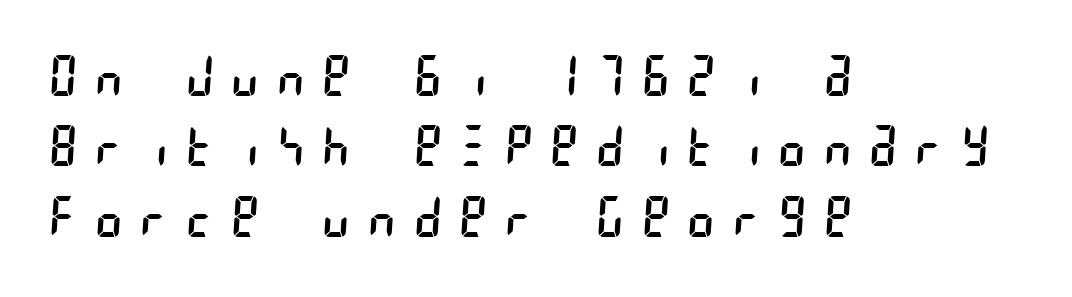
The image shows 55 px regular-weight, condensed sans-serif type; set left-aligned, normal line spacing (1.28x), unusually wide letter spacing (+0.36 em), not underlined; low stroke contrast and a large x-height.
